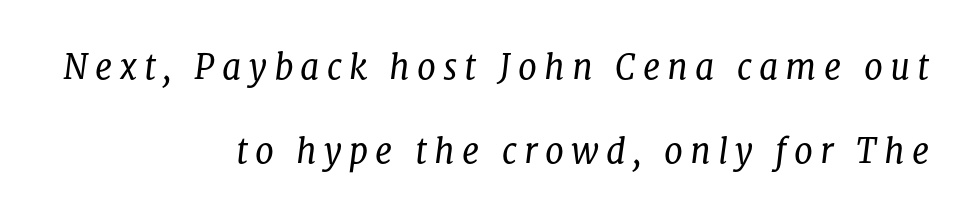
Q: Is the text bold? A: No.
Q: Is the text italic (slanted)? A: Yes, it leans right by about 8 degrees.
Q: Is the typeface a serif or a sans-serif typeface? A: Serif.
Q: Is the text underlined? A: No.
Q: How is the paragraph aligned? A: Right-aligned.
Q: Is the spacing between letters normal or unusually wide? A: Unusually wide.
Q: Is the spacing between lines tight, normal or loose? A: Loose.
Q: Width (condensed, normal, or wide)? A: Normal.
Q: Stroke contrast? A: Low.
Q: x-height? A: Medium.
Q: Monospaced? A: No.
